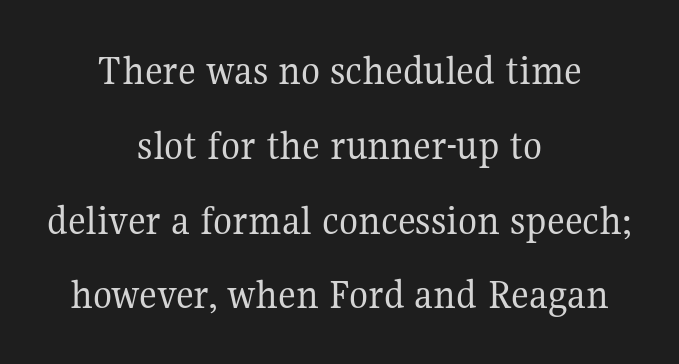
The image shows 44 px regular-weight serif type, upright; set centered, normal line spacing (1.7x), normal letter spacing, not underlined; medium stroke contrast and a medium x-height.
